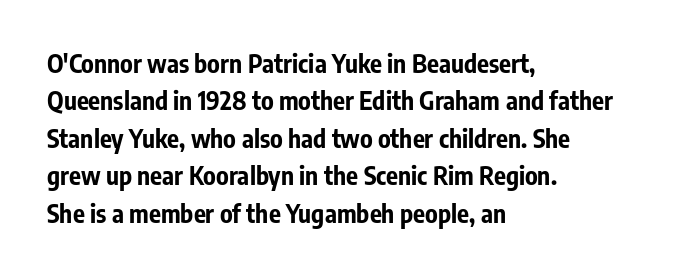
The image shows 25 px bold type, upright; set left-aligned, normal line spacing (1.5x), normal letter spacing, not underlined.
